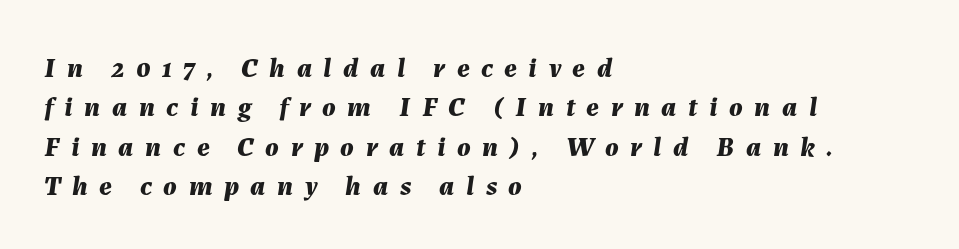
Q: Is the text bold? A: Yes.
Q: Is the text italic (slanted)? A: Yes, it leans right by about 7 degrees.
Q: Is the text underlined? A: No.
Q: How is the paragraph aligned? A: Left-aligned.
Q: Is the spacing between letters normal or unusually wide? A: Unusually wide.
Q: Is the spacing between lines tight, normal or loose? A: Normal.
Q: Width (condensed, normal, or wide)? A: Normal.
Q: Stroke contrast? A: Medium.
Q: x-height? A: Medium.
Q: Monospaced? A: No.
